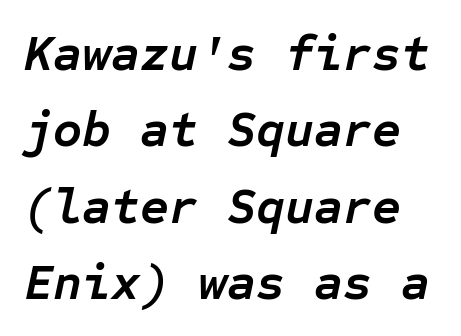
Bare-footed words on every line. No extra tracking has been applied to these lines. Italic: yes, the glyphs are oblique. On the weight axis this lands at bold, roughly 700. Leading: standard.
